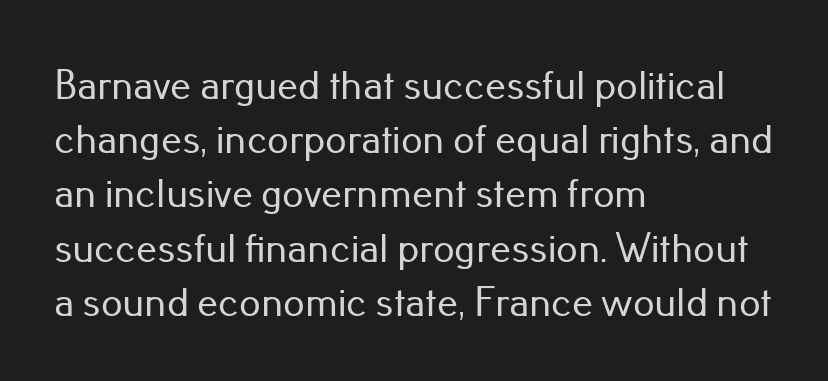
In terms of posture, this sample is upright. Spacing verdict: proportional, widths tailored to each character. How would I describe the line gaps? Plain and ordinary. Observe the ordinary spacing: letters are neighbours, not strangers. Unlike a traditional serif, this face leaves its strokes unadorned. Beneath every word, the page is bare.
